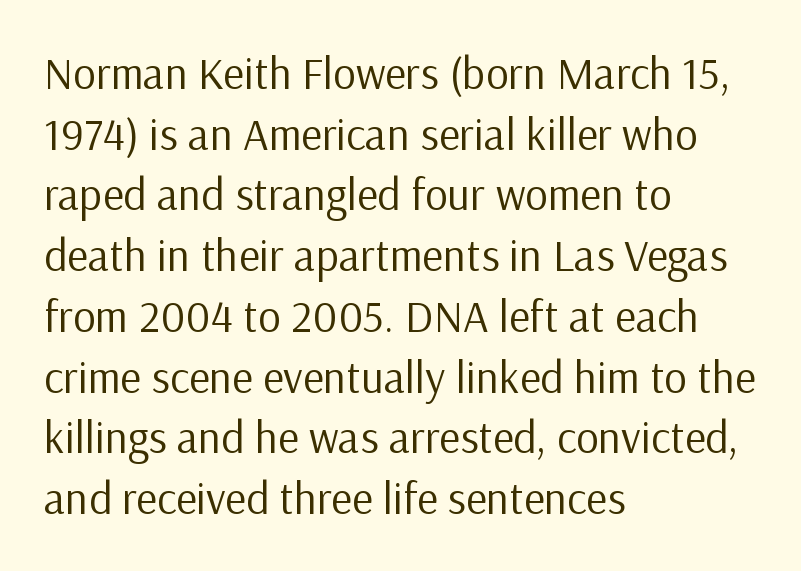
{"serif": "no", "italic": "no", "bold": "no", "weight": "regular", "width": "normal", "stroke_contrast": "low", "x_height": "medium", "monospaced": "no", "underline": "no", "align": "left", "line_spacing": "normal", "line_spacing_ratio": 1.35, "letter_spacing": "normal", "letter_spacing_em": 0.0, "glyph_px": 45}
